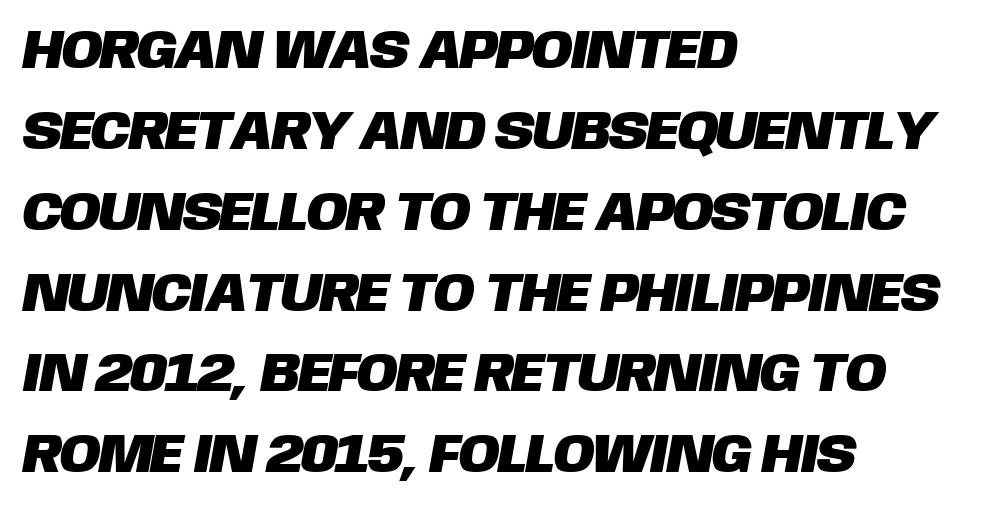
The rendering uses natural spacing where letterforms have individual widths. The passage shown has conventional tracking throughout. Each letter's strokes conclude bluntly, with no projecting serifs. Short and long lines alike share a common starting point at left. The space directly below the letters is spotless.
